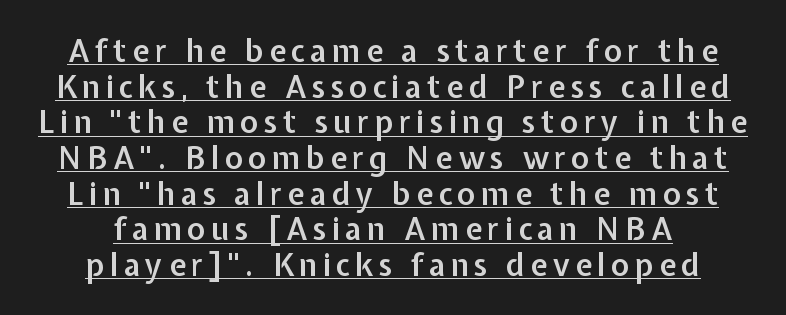
Q: Is the text bold? A: Semi-bold.
Q: Is the text italic (slanted)? A: No, it is upright.
Q: Is the typeface a serif or a sans-serif typeface? A: Sans-serif.
Q: Is the text underlined? A: Yes.
Q: How is the paragraph aligned? A: Centered.
Q: Is the spacing between lines tight, normal or loose? A: Tight.
Q: Width (condensed, normal, or wide)? A: Normal.
Q: Stroke contrast? A: Low.
Q: x-height? A: Medium.
Q: Monospaced? A: No.
